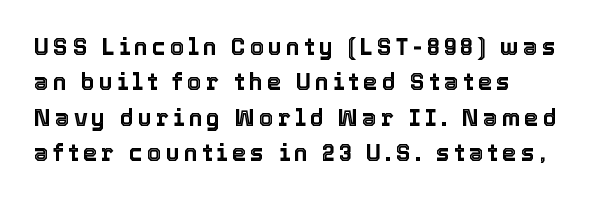
{"italic": "no", "underline": "no", "align": "left", "line_spacing": "normal", "line_spacing_ratio": 1.54, "glyph_px": 23}
